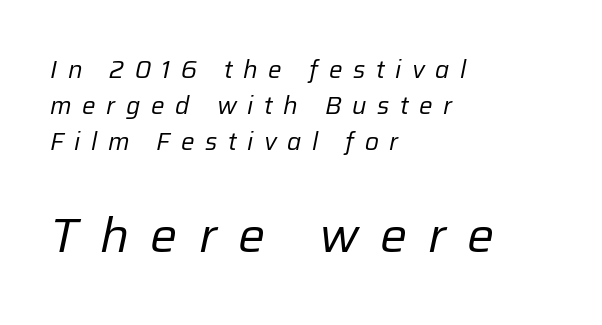
{"italic": "yes", "lean": "right", "slant_degrees": 12, "bold": "no", "weight": "regular", "width": "normal", "stroke_contrast": "low", "x_height": "medium", "monospaced": "no", "underline": "no", "align": "left", "line_spacing": "normal", "line_spacing_ratio": 1.51, "letter_spacing": "wide", "letter_spacing_em": 0.44, "larger_block": "second", "size_ratio": 2.0, "glyph_px": 48}
